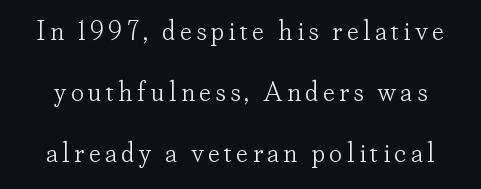
{"italic": "no", "bold": "no", "underline": "no", "line_spacing": "loose", "line_spacing_ratio": 2.26, "glyph_px": 27}
